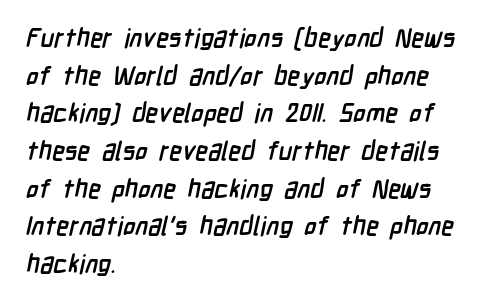
Q: Is the text bold? A: Yes.
Q: Is the text underlined? A: No.
Q: How is the paragraph aligned? A: Left-aligned.
Q: Is the spacing between letters normal or unusually wide? A: Normal.
Q: Is the spacing between lines tight, normal or loose? A: Normal.
